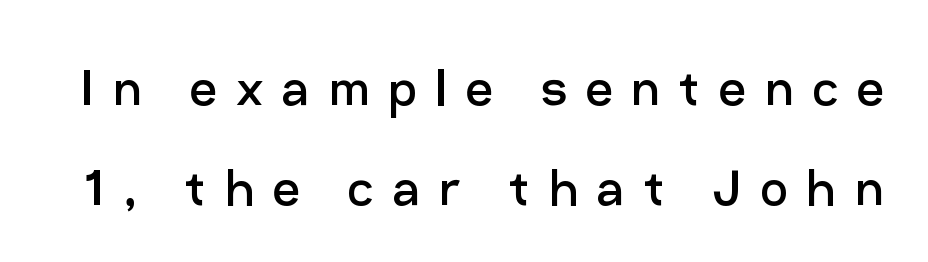
Q: Is the text bold? A: No.
Q: Is the text italic (slanted)? A: No, it is upright.
Q: Is the typeface a serif or a sans-serif typeface? A: Sans-serif.
Q: Is the text underlined? A: No.
Q: Is the spacing between letters normal or unusually wide? A: Unusually wide.
Q: Is the spacing between lines tight, normal or loose? A: Normal.
Q: Width (condensed, normal, or wide)? A: Normal.
Q: Stroke contrast? A: Low.
Q: x-height? A: Medium.
Q: Monospaced? A: No.
